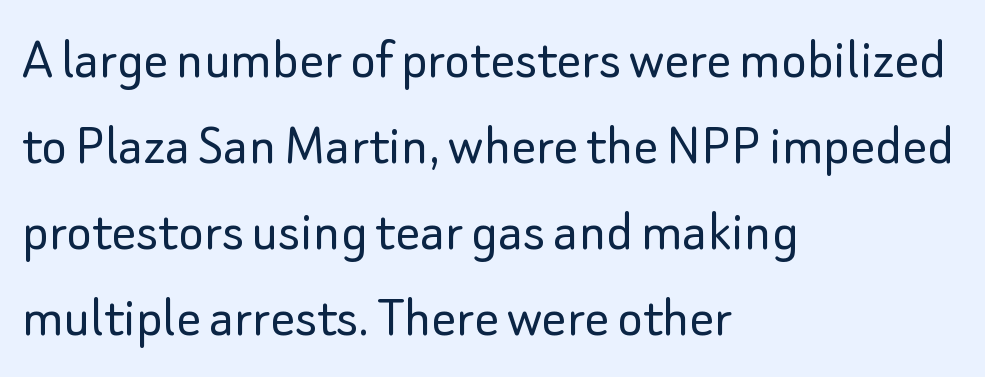
Q: Is the text bold? A: No.
Q: Is the text italic (slanted)? A: No, it is upright.
Q: Is the typeface a serif or a sans-serif typeface? A: Sans-serif.
Q: Is the text underlined? A: No.
Q: How is the paragraph aligned? A: Left-aligned.
Q: Is the spacing between letters normal or unusually wide? A: Normal.
Q: Is the spacing between lines tight, normal or loose? A: Normal.
Q: Width (condensed, normal, or wide)? A: Normal.
Q: Stroke contrast? A: Low.
Q: x-height? A: Small.
Q: Monospaced? A: No.
